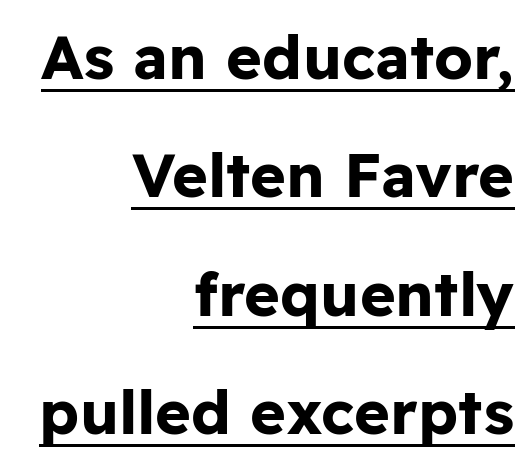
The image shows 61 px bold sans-serif type, upright; set right-aligned, loose line spacing (1.94x), normal letter spacing, underlined; low stroke contrast and a medium x-height.
